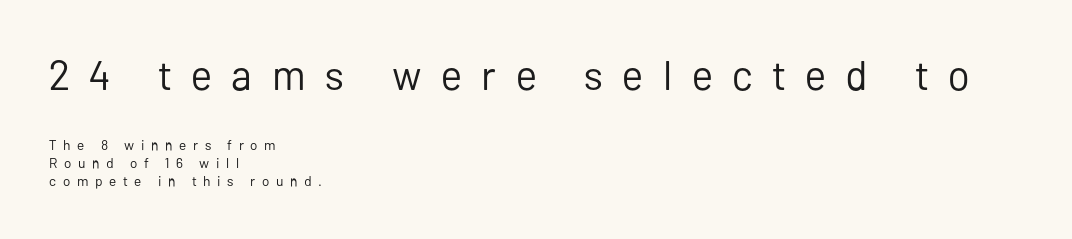
Italic? Not at all — the glyphs are vertical. Think of a printed novel: that variable character pitch is what you see here. Letterform terminals end flat and unadorned throughout the passage. Bold? No — there's no thickening of the strokes. The emphasis by scale lands on block number one, above. Beneath every word, the page is bare.
